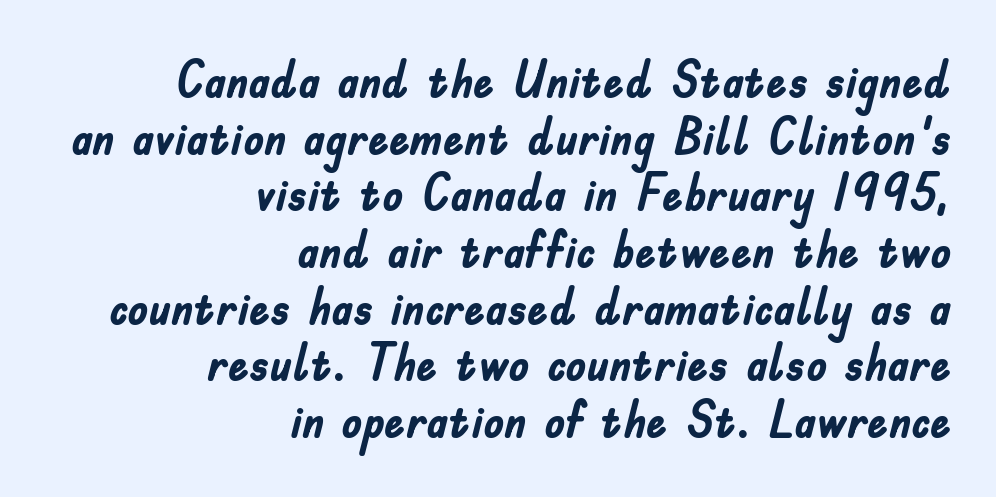
The rendering anchors every line to the right-hand side. I'd describe the lettering as bold — thick and assertive. Grotesque or geometric, the face here clearly has no serifs.
